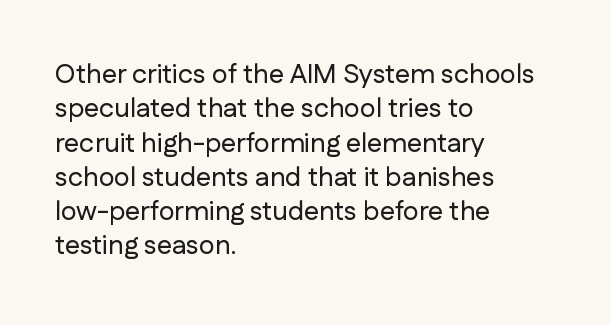
Do the letters lean? They stand straight. Lines of text with bare space underneath. The passage shown stacks its lines at a standard gap. Casual observation: everything's shoved over to the left.
